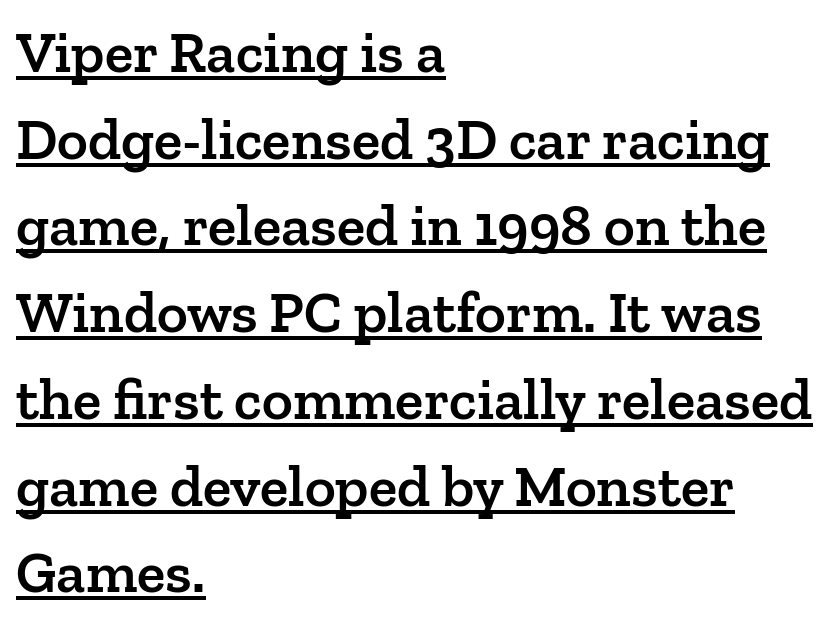
The image shows 59 px semibold serif type, upright; set left-aligned, normal line spacing (1.47x), normal letter spacing, underlined; low stroke contrast and a medium x-height.
